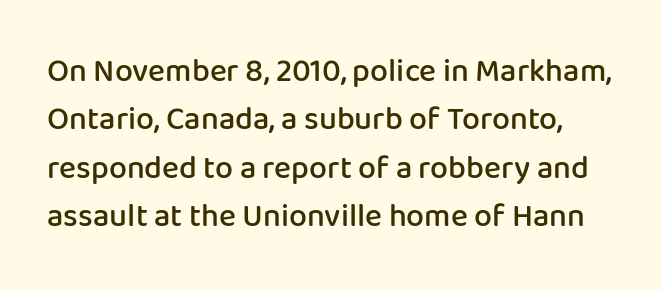
The rendering uses a moderate line-height, typical for paragraphs. The line texture is even and compact thanks to regular tracking. Is this a fixed-width face? No — the glyphs have proportional, varying widths. This is the regular roman posture of the typeface.
